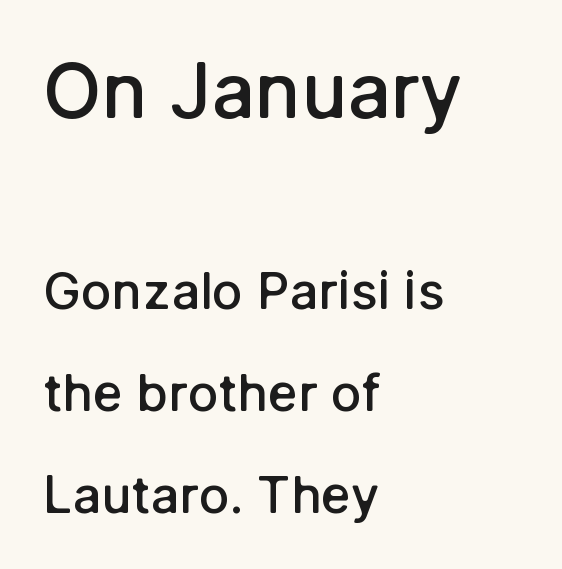
Q: Is the text bold? A: Semi-bold.
Q: Is the text italic (slanted)? A: No, it is upright.
Q: Is the typeface a serif or a sans-serif typeface? A: Sans-serif.
Q: Is the text underlined? A: No.
Q: How is the paragraph aligned? A: Left-aligned.
Q: Is the spacing between letters normal or unusually wide? A: Normal.
Q: Is the spacing between lines tight, normal or loose? A: Loose.
Q: Which block of text is set in a larger size, the first (top) or the second (bottom)? A: The first (top) one.
Q: Width (condensed, normal, or wide)? A: Normal.
Q: Stroke contrast? A: Low.
Q: x-height? A: Medium.
Q: Monospaced? A: No.
